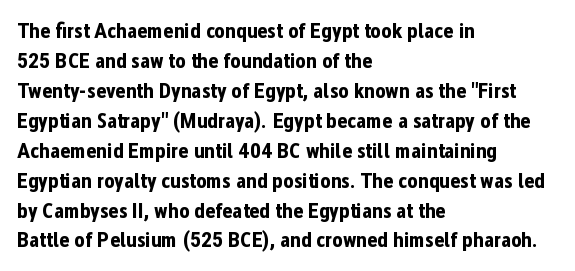
The image shows 22 px bold type, upright; set left-aligned, normal line spacing (1.36x), normal letter spacing, not underlined.
